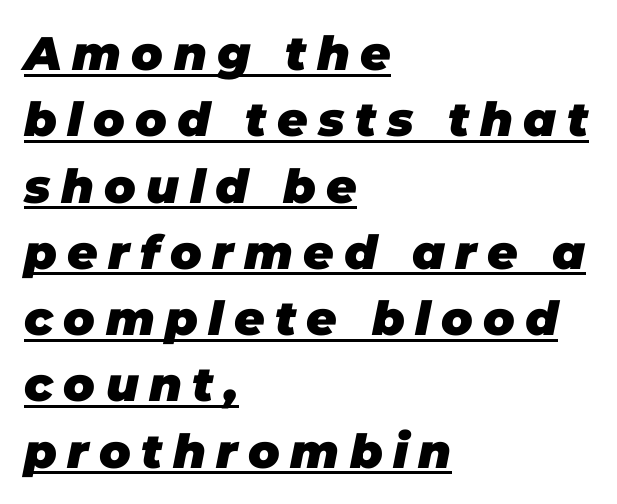
{"italic": "yes", "lean": "right", "slant_degrees": 11, "bold": "yes", "weight": "heavy", "width": "normal", "stroke_contrast": "low", "x_height": "large", "monospaced": "no", "underline": "yes", "align": "left", "line_spacing": "normal", "line_spacing_ratio": 1.41, "letter_spacing": "wide", "letter_spacing_em": 0.22, "glyph_px": 47}
